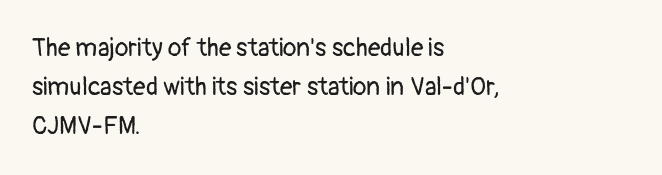
Is this a heavy cut? Hardly; it is regular or lighter. In CSS terms this would be text-align: left. Words appear dense and cohesive because spacing is normal. The gap between lines stays unmarked. Reading down the column, the eye jumps a familiar distance to each next line. This is roman type, the default non-slanted kind.
